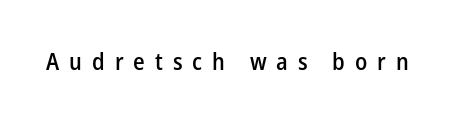
Italic: no, the glyphs are upright roman. Decoration check: the copy has no underline. Does extra space separate the letters? Yes, quite a lot of it. The typesetting leans somewhat heavy: a semibold.
